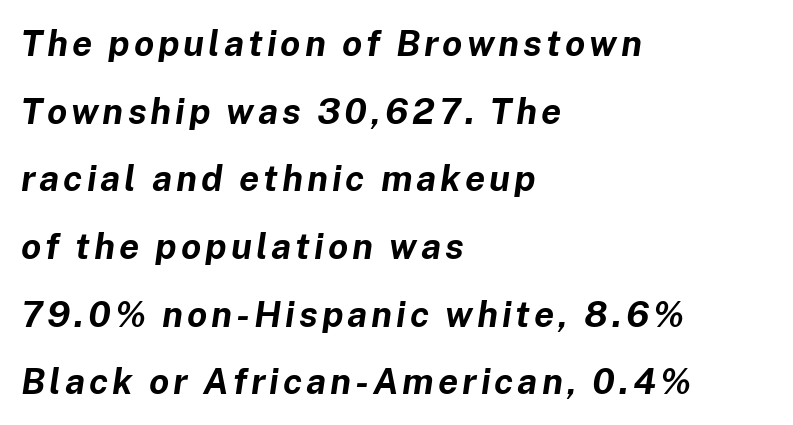
The image shows 36 px bold type, italic (leaning right); set left-aligned, line spacing 1.88x, not underlined; low stroke contrast and a medium x-height.
